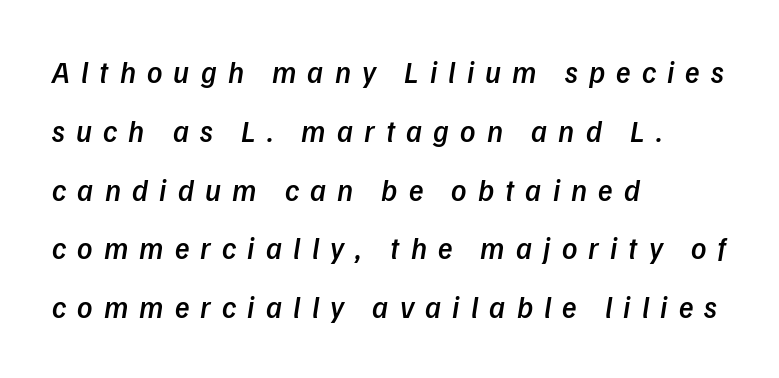
Q: Is the text bold? A: Semi-bold.
Q: Is the text italic (slanted)? A: Yes, it leans right by about 9 degrees.
Q: Is the text underlined? A: No.
Q: How is the paragraph aligned? A: Left-aligned.
Q: Is the spacing between letters normal or unusually wide? A: Unusually wide.
Q: Is the spacing between lines tight, normal or loose? A: Loose.
Q: Width (condensed, normal, or wide)? A: Normal.
Q: Stroke contrast? A: Low.
Q: x-height? A: Medium.
Q: Monospaced? A: No.
